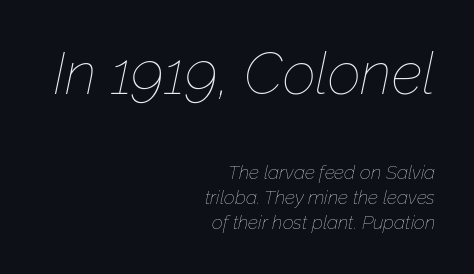
Line spacing here is normal. No letter is thick-stroked: the sample isn't bold. Any mark beneath the type? The region is blank. Look at the glyph heights: the upper group is clearly the bigger setting. The ragged edge is on the left, which tells us the setting is flush right.
